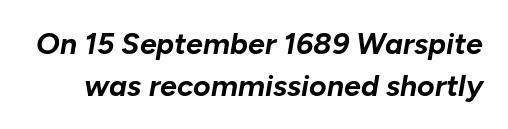
{"italic": "yes", "lean": "right", "slant_degrees": 10, "bold": "yes", "weight": "bold", "width": "normal", "stroke_contrast": "low", "x_height": "medium", "monospaced": "no", "underline": "no", "line_spacing": "normal", "line_spacing_ratio": 1.4, "letter_spacing": "normal", "letter_spacing_em": 0.0, "glyph_px": 30}
